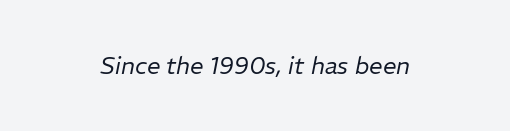
{"italic": "yes", "lean": "right", "slant_degrees": 11, "bold": "no", "underline": "no", "letter_spacing": "normal", "letter_spacing_em": 0.0, "glyph_px": 24}
